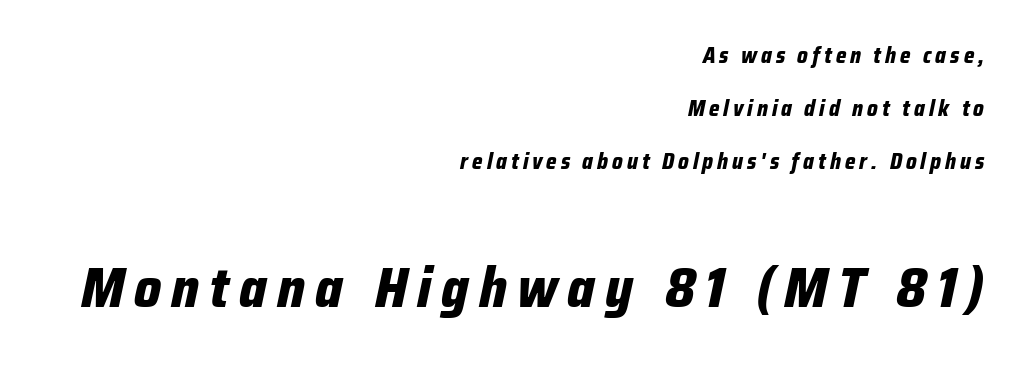
The image shows 56 px bold, condensed type, italic (leaning right); set right-aligned, loose line spacing (2.42x), not underlined; the second (bottom) block is 2.55x larger; low stroke contrast and a medium x-height.
